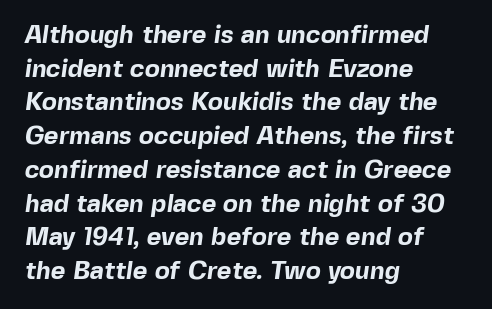
The image shows 25 px bold type; set left-aligned, normal line spacing (1.35x), normal letter spacing, not underlined.
